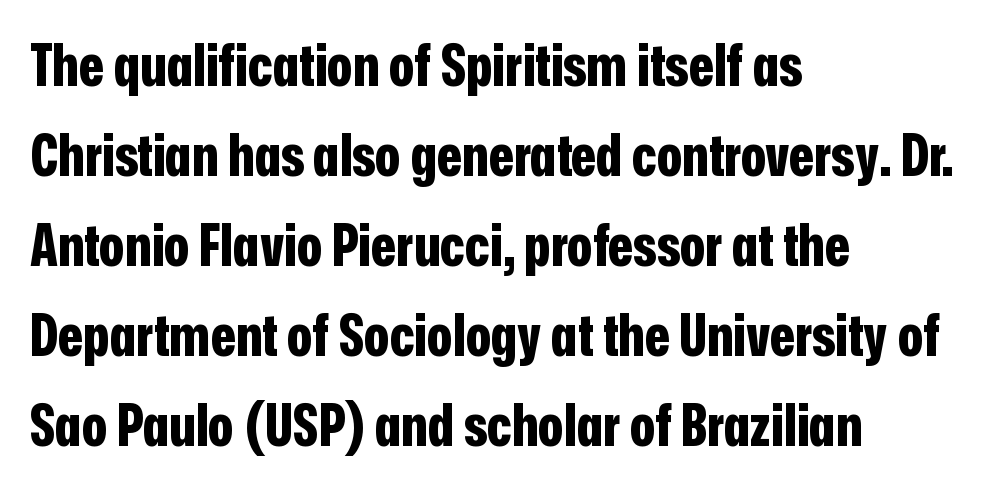
The rendering keeps characters at their native spacing. Notice how descenders clear the ascenders below comfortably — that's standard leading. Notice how the passage keeps a crisp vertical edge on the left only. The passage shown is emphatically bold.
